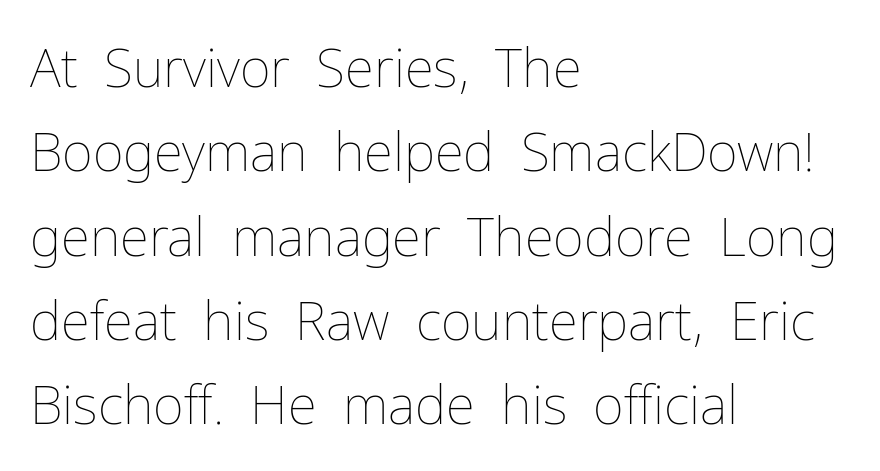
{"italic": "no", "bold": "no", "weight": "thin", "width": "normal", "stroke_contrast": "low", "x_height": "medium", "monospaced": "no", "underline": "no", "align": "left", "line_spacing": "normal", "line_spacing_ratio": 1.59, "letter_spacing": "normal", "letter_spacing_em": 0.0, "glyph_px": 53}
